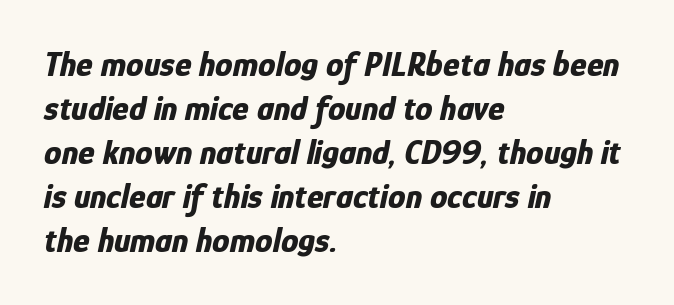
The image shows 35 px bold, condensed type, italic (leaning right); set left-aligned, normal line spacing (1.26x), normal letter spacing, not underlined; low stroke contrast and a medium x-height.
